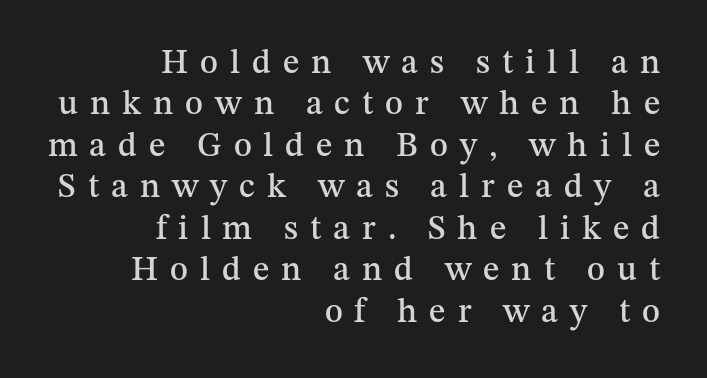
{"serif": "yes", "italic": "no", "width": "normal", "stroke_contrast": "medium", "x_height": "medium", "monospaced": "no", "underline": "no", "align": "right", "line_spacing_ratio": 1.22, "letter_spacing": "wide", "letter_spacing_em": 0.35, "glyph_px": 34}
